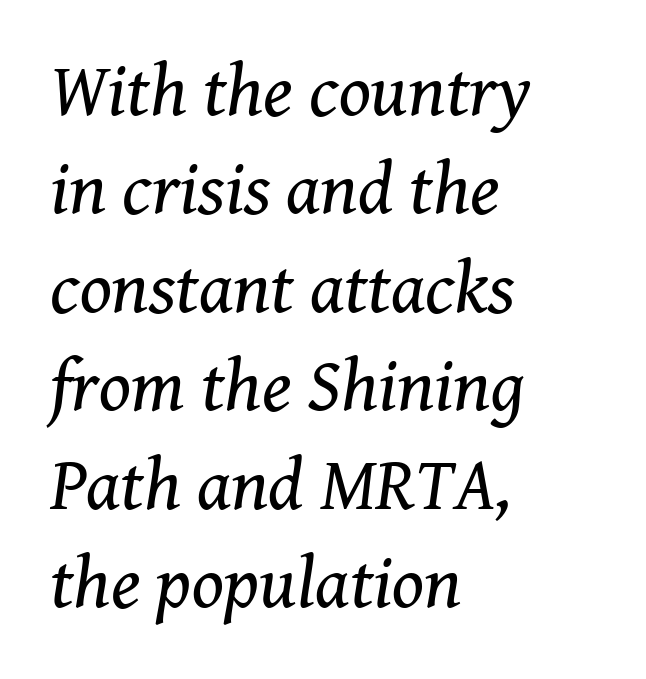
Q: Is the text bold? A: No.
Q: Is the text italic (slanted)? A: Yes, it leans right by about 8 degrees.
Q: Is the typeface a serif or a sans-serif typeface? A: Serif.
Q: Is the text underlined? A: No.
Q: How is the paragraph aligned? A: Left-aligned.
Q: Is the spacing between letters normal or unusually wide? A: Normal.
Q: Is the spacing between lines tight, normal or loose? A: Normal.
Q: Width (condensed, normal, or wide)? A: Normal.
Q: Stroke contrast? A: Medium.
Q: x-height? A: Medium.
Q: Monospaced? A: No.
